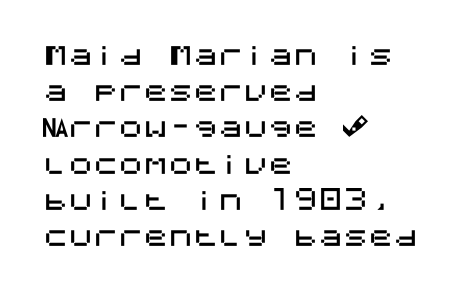
The image shows 25 px text type, upright; set left-aligned, normal line spacing (1.45x), normal letter spacing, not underlined.
